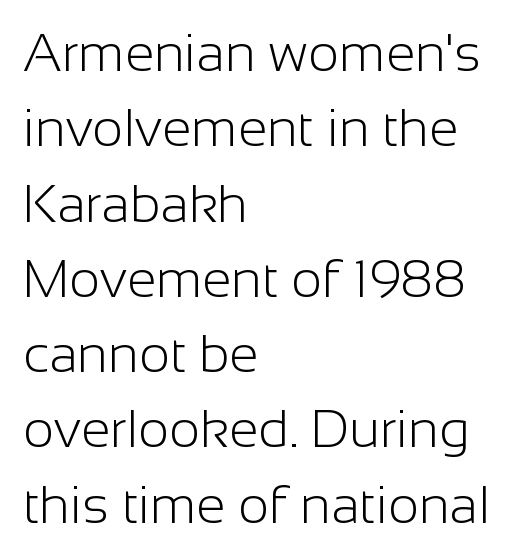
Q: Is the text bold? A: No.
Q: Is the text italic (slanted)? A: No, it is upright.
Q: Is the typeface a serif or a sans-serif typeface? A: Sans-serif.
Q: Is the text underlined? A: No.
Q: How is the paragraph aligned? A: Left-aligned.
Q: Is the spacing between letters normal or unusually wide? A: Normal.
Q: Is the spacing between lines tight, normal or loose? A: Normal.
Q: Width (condensed, normal, or wide)? A: Normal.
Q: Stroke contrast? A: Low.
Q: x-height? A: Medium.
Q: Monospaced? A: No.
